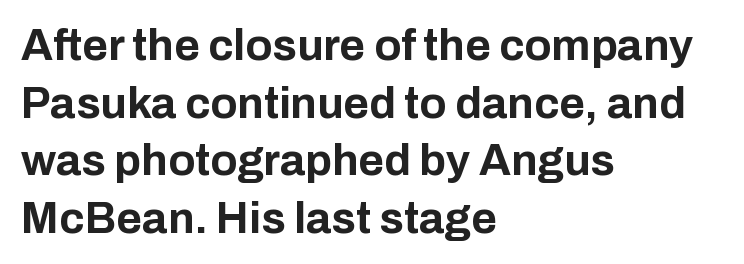
The lettering holds an erect, upright posture throughout. What stands out about the letter spacing? Nothing — it is the standard amount. The passage shown is typed in a proportional face where columns would drift. The strip under each line holds only bare page.
